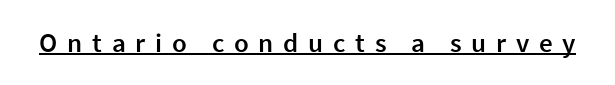
Q: Is the text bold? A: Semi-bold.
Q: Is the text italic (slanted)? A: No, it is upright.
Q: Is the text underlined? A: Yes.
Q: Is the spacing between letters normal or unusually wide? A: Unusually wide.
